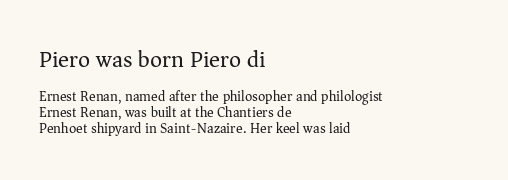
{"italic": "no", "bold": "no", "underline": "no", "align": "left", "line_spacing": "tight", "line_spacing_ratio": 1.14, "letter_spacing": "normal", "letter_spacing_em": 0.0, "larger_block": "first", "size_ratio": 1.64, "glyph_px": 23}
